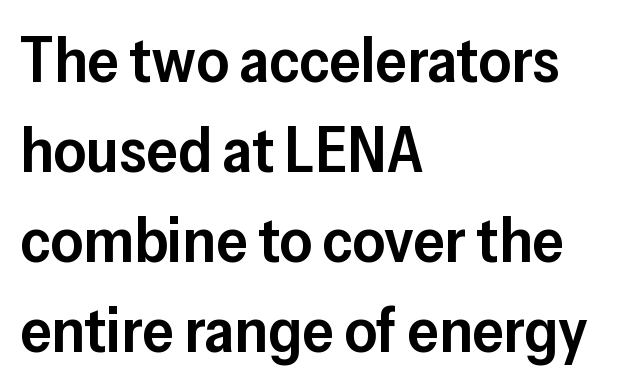
The image shows 63 px semibold sans-serif type, upright; set left-aligned, normal line spacing (1.43x), normal letter spacing, not underlined; low stroke contrast and a medium x-height.
